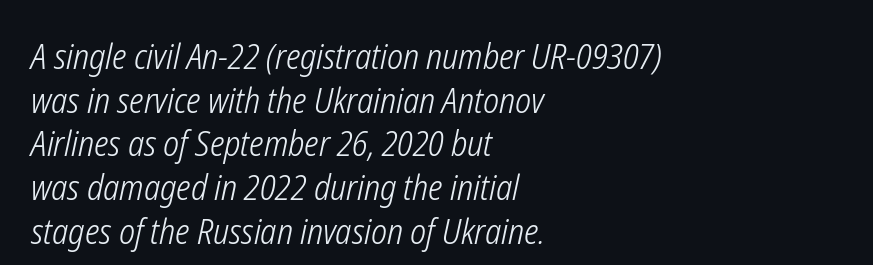
No extra tracking has been applied to these lines. Unmarked baselines from the first word to the last. Would a proofreader flag this as italicized? Yes. Vertical stems look standard width or narrower in stroke. Note the varied advance widths — an 'i' is clearly narrower than an 'm'.
